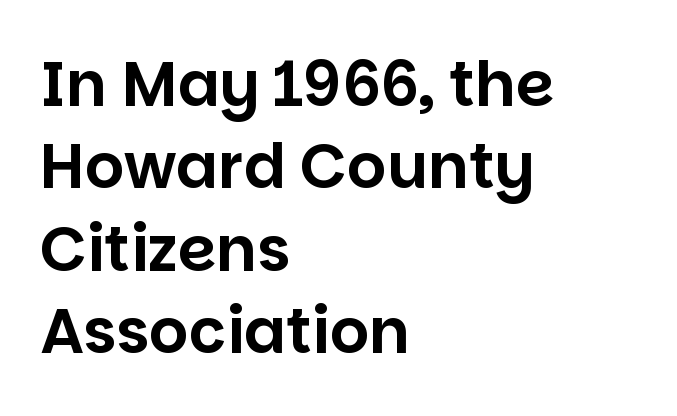
The image shows 62 px sans-serif type, upright; set left-aligned, normal line spacing (1.33x), normal letter spacing, not underlined; low stroke contrast and a large x-height.
